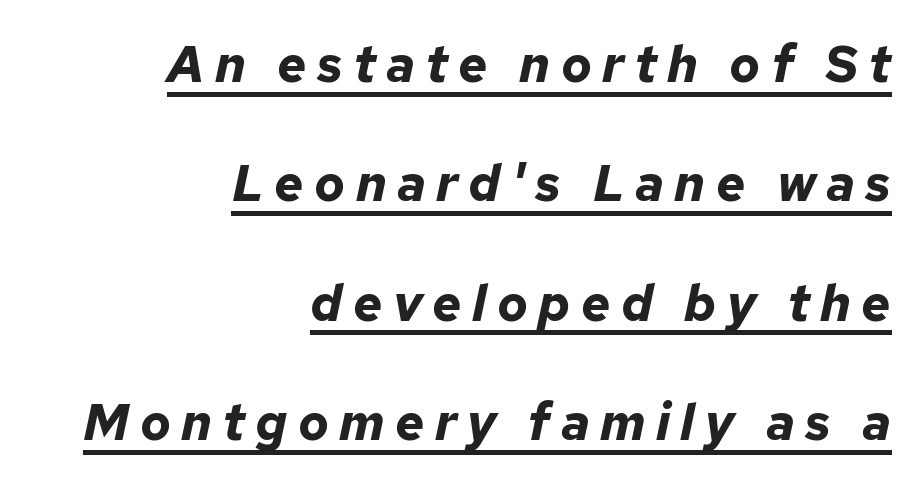
Q: Is the text bold? A: Yes.
Q: Is the text italic (slanted)? A: Yes, it leans right by about 12 degrees.
Q: Is the text underlined? A: Yes.
Q: How is the paragraph aligned? A: Right-aligned.
Q: Is the spacing between letters normal or unusually wide? A: Unusually wide.
Q: Is the spacing between lines tight, normal or loose? A: Loose.
Q: Width (condensed, normal, or wide)? A: Normal.
Q: Stroke contrast? A: Low.
Q: x-height? A: Medium.
Q: Monospaced? A: No.
